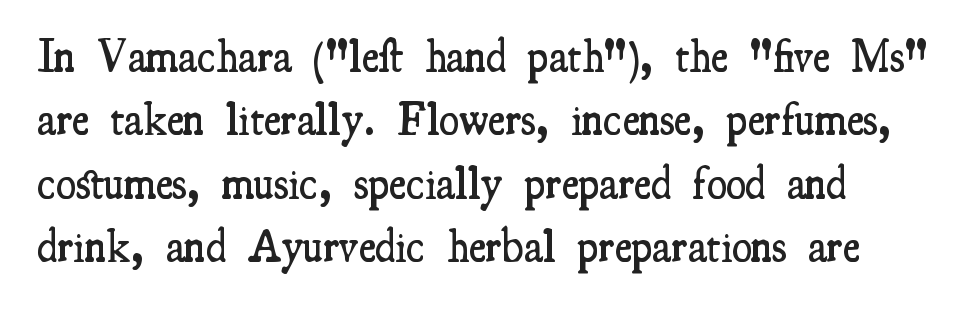
{"serif": "yes", "italic": "no", "bold": "semi", "weight": "semibold", "width": "condensed", "stroke_contrast": "medium", "x_height": "small", "monospaced": "no", "underline": "no", "align": "left", "line_spacing": "normal", "line_spacing_ratio": 1.38, "letter_spacing": "normal", "letter_spacing_em": 0.0, "glyph_px": 46}
